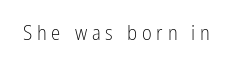
The image shows 21 px text type, upright; set unusually wide letter spacing (+0.23 em), not underlined.
